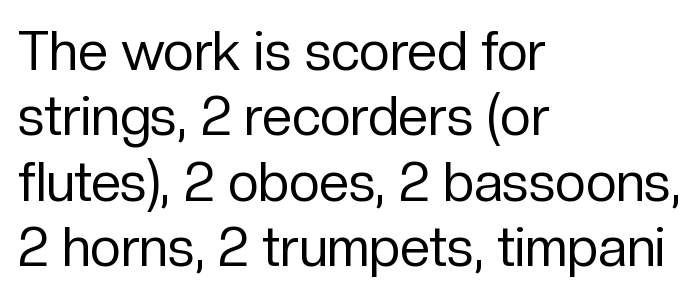
Proportional: the letters do not fall into vertical columns. Line beginnings align vertically; line endings do not. Tracking here is standard; glyphs follow each other at the usual distance. Italic? Not at all — the glyphs are vertical. Compared with a typical body face, this is equally light or lighter still.
